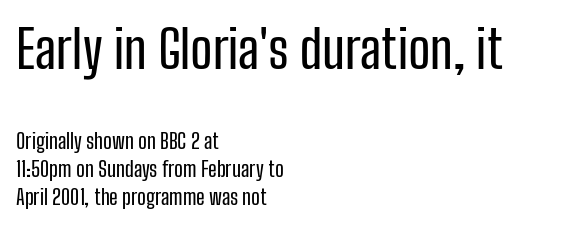
{"serif": "no", "italic": "no", "width": "condensed", "stroke_contrast": "low", "x_height": "medium", "monospaced": "no", "underline": "no", "align": "left", "line_spacing": "normal", "line_spacing_ratio": 1.32, "letter_spacing": "normal", "letter_spacing_em": 0.0, "larger_block": "first", "size_ratio": 2.52, "glyph_px": 53}
